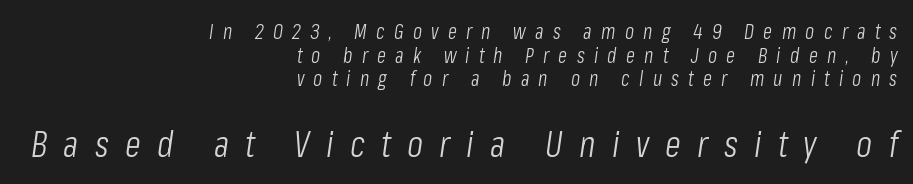
Q: Is the text bold? A: No.
Q: Is the text italic (slanted)? A: Yes, it leans right by about 8 degrees.
Q: Is the text underlined? A: No.
Q: How is the paragraph aligned? A: Right-aligned.
Q: Is the spacing between letters normal or unusually wide? A: Unusually wide.
Q: Is the spacing between lines tight, normal or loose? A: Tight.
Q: Which block of text is set in a larger size, the first (top) or the second (bottom)? A: The second (bottom) one.
Q: Width (condensed, normal, or wide)? A: Condensed.
Q: Stroke contrast? A: Low.
Q: x-height? A: Medium.
Q: Monospaced? A: No.
